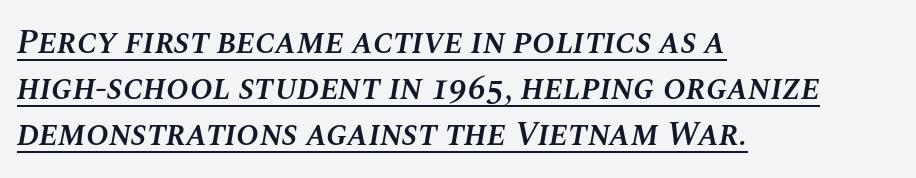
Each line of the rendering has a horizontal stroke beneath the glyphs. Short and long lines alike share a common starting point at left. Look at the stroke-to-counter ratio: somewhat heavy, a semibold. The letters advance in unequal steps, a hallmark of proportional type. There's an unmistakable incline to the writing here.
